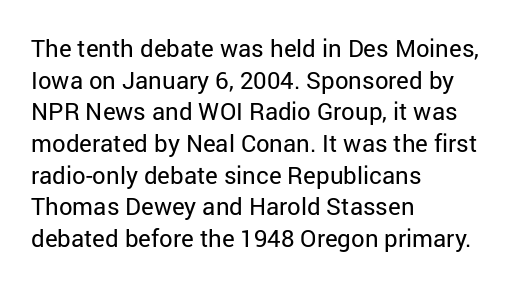
Leftover space on each line is placed entirely after the last word. The typesetting does not lean heavy: it is not bold. Honestly, the letter spacing is just normal — you wouldn't notice it. Underline: absent. If you drew a line through each stem, it would be perfectly vertical.
